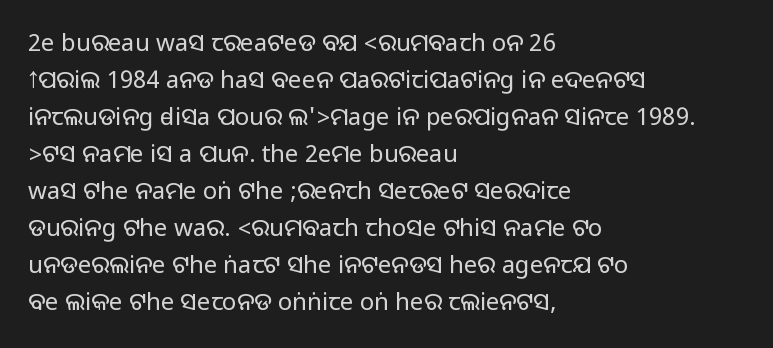
The image shows 24 px text type, upright; set left-aligned, normal line spacing (1.54x), normal letter spacing, not underlined.
